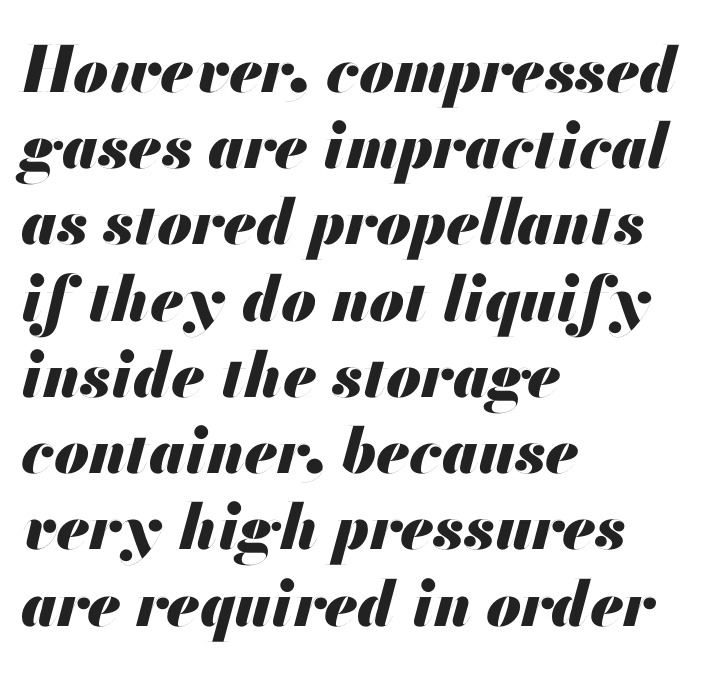
The image shows 63 px heavy type, italic (leaning right); set left-aligned, line spacing 1.21x, normal letter spacing, not underlined; medium stroke contrast and a small x-height.
